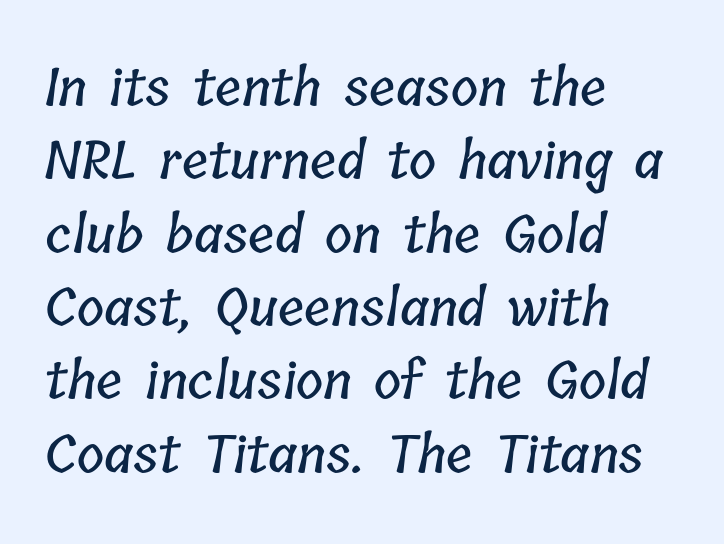
In terms of leading, this rendering sits right in the middle. Compared with a centered layout, this one pins lines to the left instead. The rendering keeps characters at their native spacing. Bare-footed words on every line. Here the designer chose a conventional face with non-uniform glyph widths.
